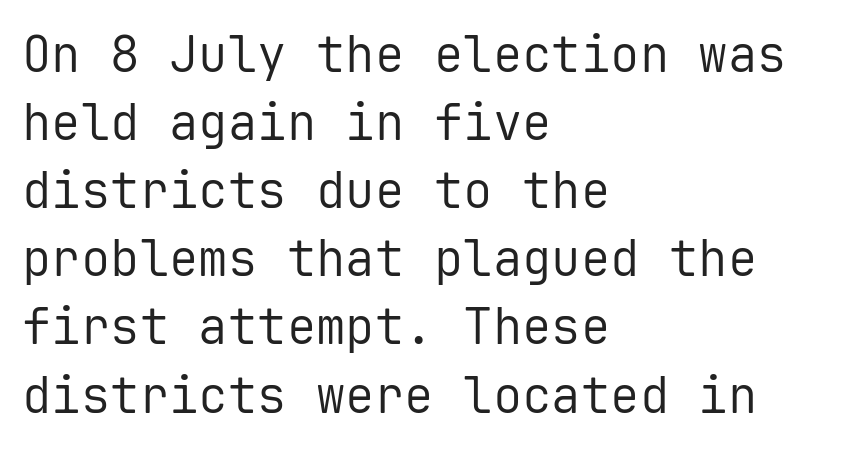
Ascenders rise straight up at ninety degrees. The rag falls on the right side of this text block. Regular leading. Weight: not bold — regular or lighter. These lines keep a tight, regular rhythm from letter to letter.
